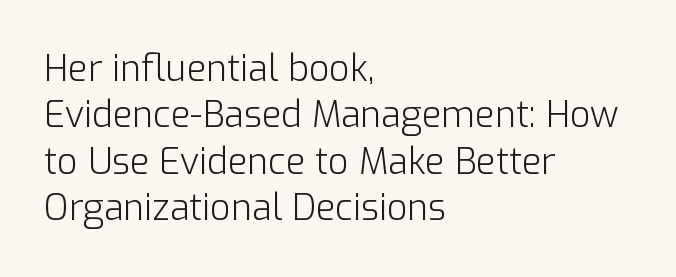
The image shows 36 px light sans-serif type, upright; set left-aligned, normal line spacing (1.29x), normal letter spacing, not underlined; low stroke contrast and a medium x-height.
